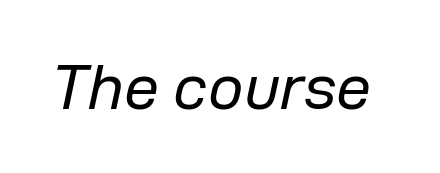
The image shows 63 px regular-weight type, italic (leaning right); set normal letter spacing, not underlined; low stroke contrast and a medium x-height.
